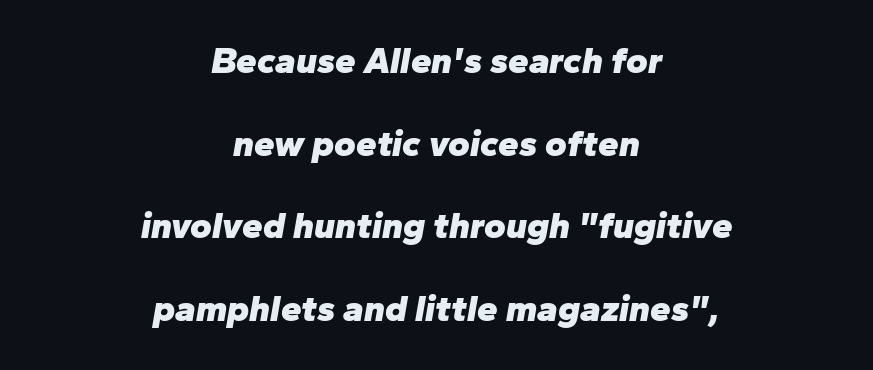
Q: Is the text bold? A: Yes.
Q: Is the text italic (slanted)? A: Yes, it leans right by about 10 degrees.
Q: Is the text underlined? A: No.
Q: How is the paragraph aligned? A: Centered.
Q: Is the spacing between letters normal or unusually wide? A: Normal.
Q: Is the spacing between lines tight, normal or loose? A: Loose.
Q: Width (condensed, normal, or wide)? A: Normal.
Q: Stroke contrast? A: Low.
Q: x-height? A: Medium.
Q: Monospaced? A: No.
